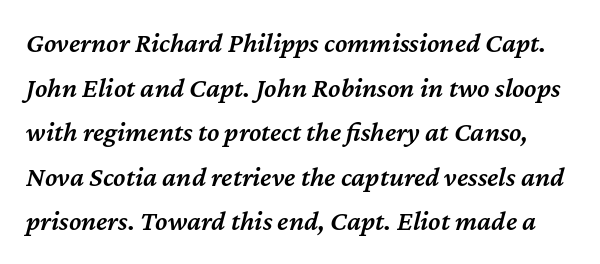
The image shows 28 px semibold type, italic (leaning right); set normal line spacing (1.59x), normal letter spacing, not underlined; medium stroke contrast and a medium x-height.
